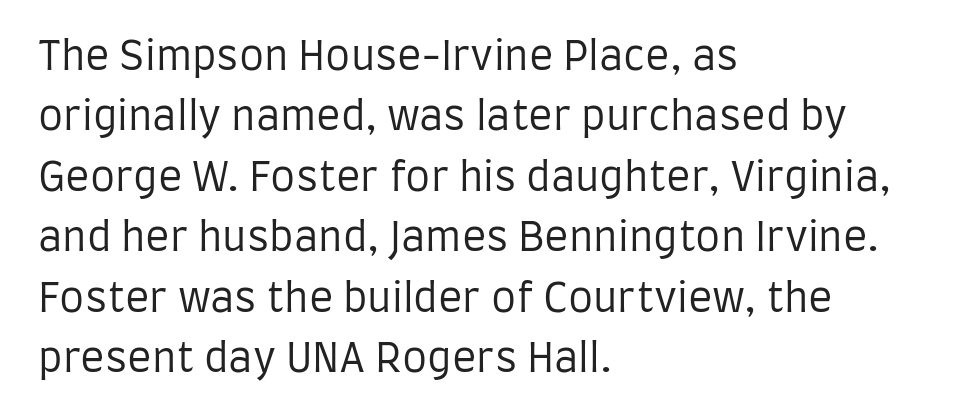
{"serif": "no", "italic": "no", "bold": "no", "weight": "regular", "width": "condensed", "stroke_contrast": "low", "x_height": "large", "monospaced": "no", "underline": "no", "align": "left", "line_spacing": "normal", "line_spacing_ratio": 1.51, "letter_spacing": "normal", "letter_spacing_em": 0.0, "glyph_px": 40}
